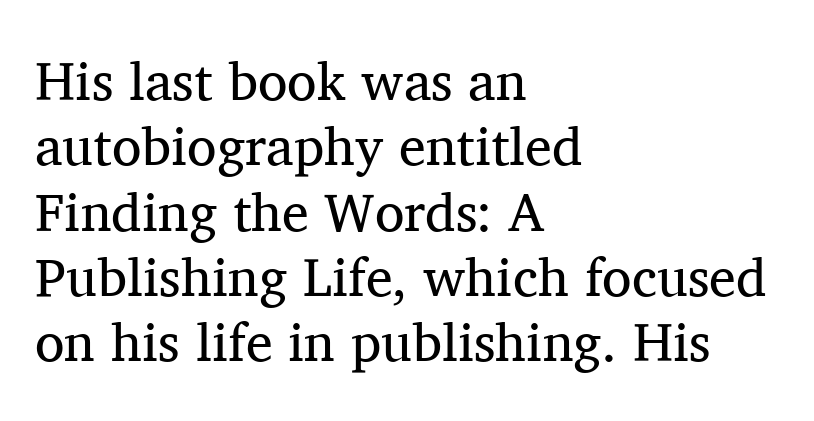
{"serif": "yes", "italic": "no", "bold": "no", "weight": "regular", "width": "normal", "stroke_contrast": "medium", "x_height": "medium", "monospaced": "no", "underline": "no", "align": "left", "line_spacing_ratio": 1.21, "letter_spacing": "normal", "letter_spacing_em": 0.0, "glyph_px": 54}
